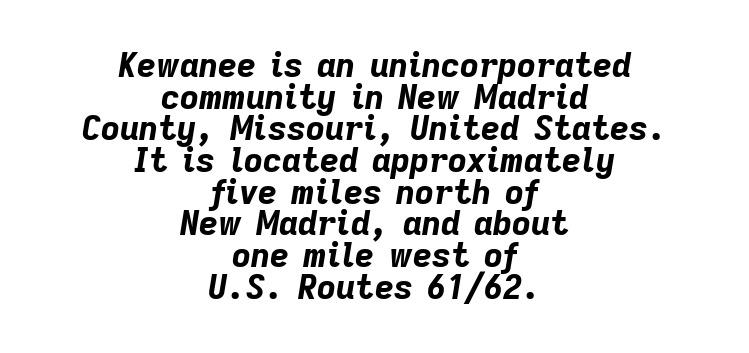
Q: Is the text bold? A: Yes.
Q: Is the text italic (slanted)? A: Yes, it leans right by about 9 degrees.
Q: Is the text underlined? A: No.
Q: How is the paragraph aligned? A: Centered.
Q: Is the spacing between letters normal or unusually wide? A: Normal.
Q: Is the spacing between lines tight, normal or loose? A: Tight.
Q: Width (condensed, normal, or wide)? A: Normal.
Q: Stroke contrast? A: Low.
Q: x-height? A: Medium.
Q: Monospaced? A: No.
